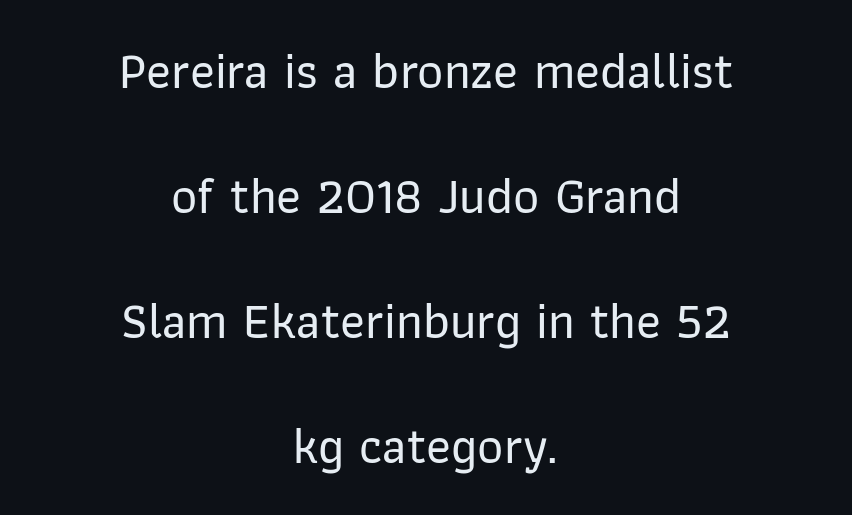
This is sans-serif lettering, the kind often seen on screens and signage. Each line is balanced around a shared central axis. The tracking reads as untouched default to a designer's eye. Character widths vary here, with narrow letters taking less room than wide ones. Descender tails drop into unmarked territory. Loosely led — the rows are spread out.
